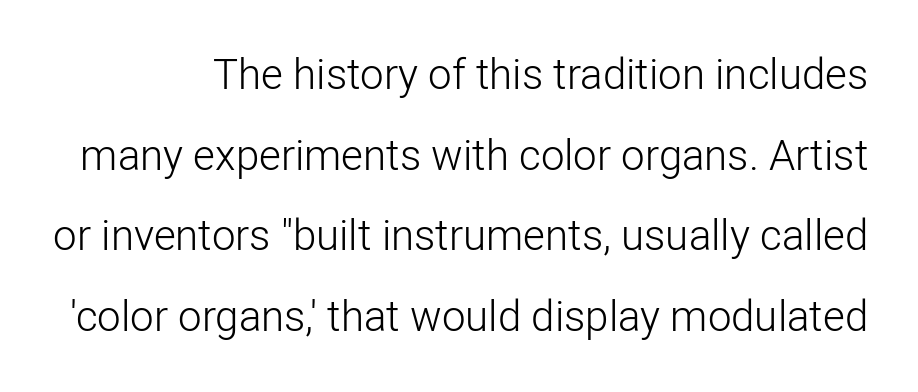
The image shows 42 px light sans-serif type, upright; set loose line spacing (1.92x), normal letter spacing, not underlined; low stroke contrast and a medium x-height.
